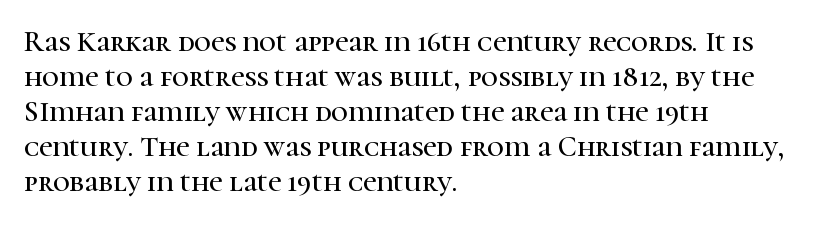
The image shows 29 px serif type, upright; set left-aligned, line spacing 1.21x, normal letter spacing, not underlined; high stroke contrast and a medium x-height.
